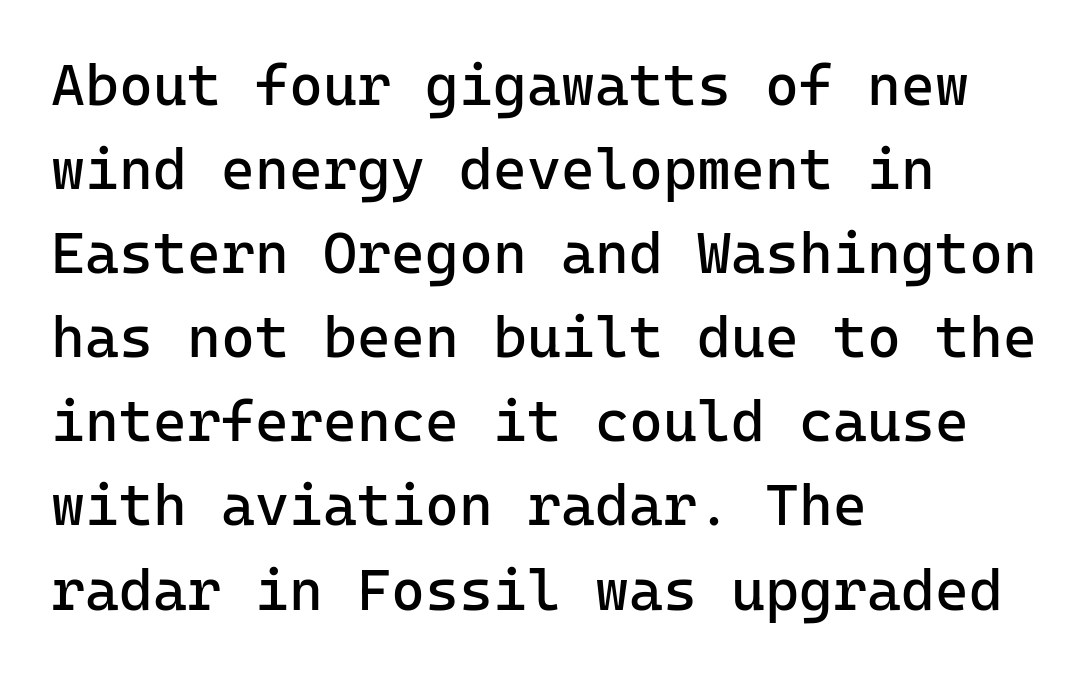
Only glyphs here, with clear space below each row. The passage shown has conventional tracking throughout. The designer went with a sans here, leaving each stem footless. Regular leading.
